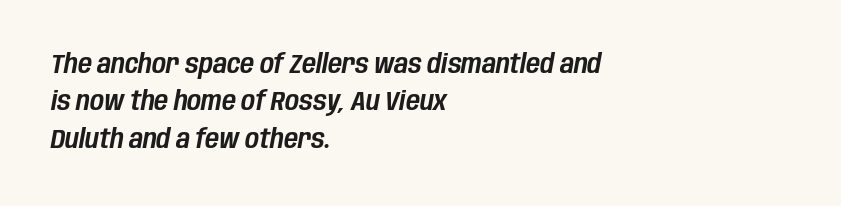
{"italic": "yes", "lean": "right", "slant_degrees": 10, "underline": "no", "align": "left", "line_spacing": "normal", "line_spacing_ratio": 1.38, "letter_spacing": "normal", "letter_spacing_em": 0.0, "glyph_px": 27}
